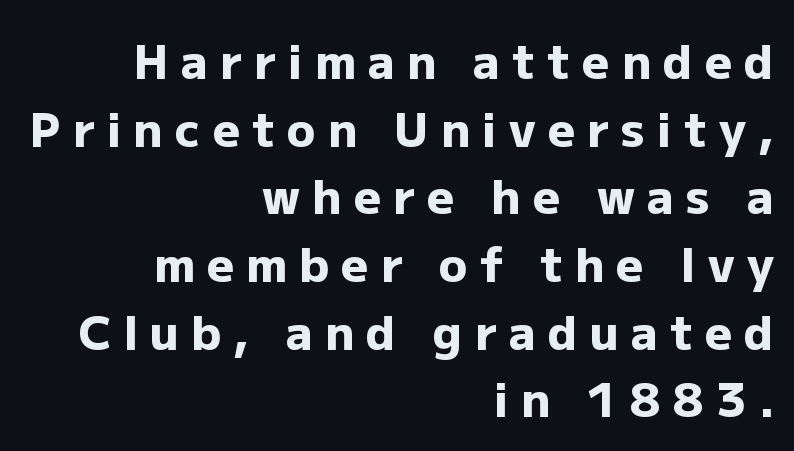
Q: Is the text bold? A: Yes.
Q: Is the text italic (slanted)? A: No, it is upright.
Q: Is the typeface a serif or a sans-serif typeface? A: Sans-serif.
Q: Is the text underlined? A: No.
Q: How is the paragraph aligned? A: Right-aligned.
Q: Is the spacing between letters normal or unusually wide? A: Unusually wide.
Q: Is the spacing between lines tight, normal or loose? A: Normal.
Q: Width (condensed, normal, or wide)? A: Normal.
Q: Stroke contrast? A: Low.
Q: x-height? A: Medium.
Q: Monospaced? A: No.
